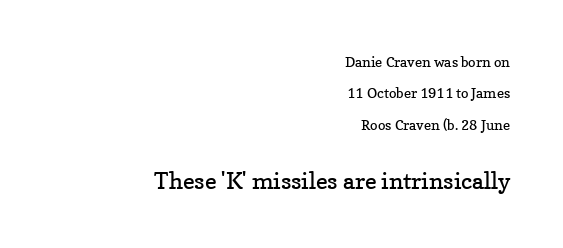
The image shows 23 px text type, upright; set right-aligned, loose line spacing (2.25x), normal letter spacing, not underlined; the second (bottom) block is 1.64x larger.
